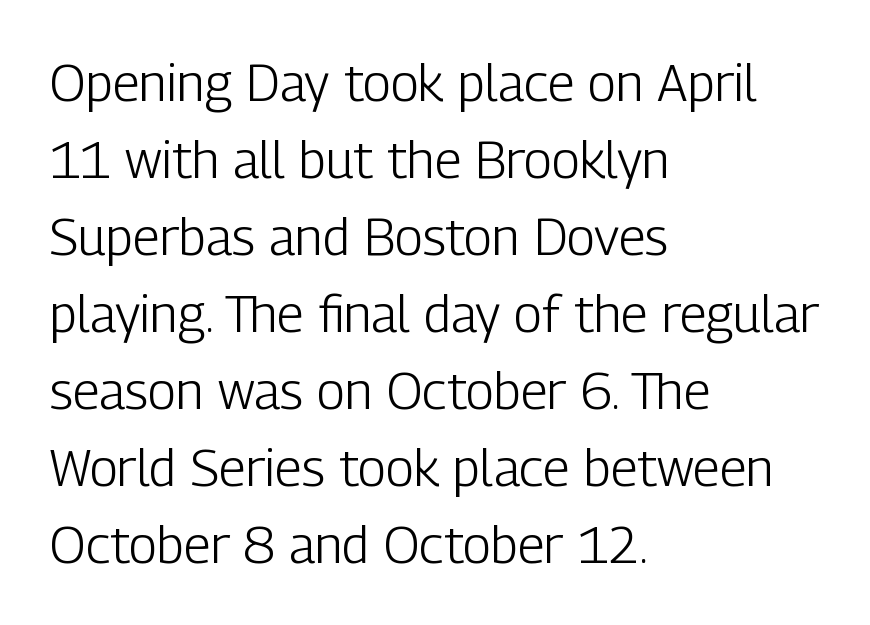
This is roman type, the default non-slanted kind. Bold? No — there's no thickening of the strokes. Line spacing here is normal. In terms of letterform style, serifs are entirely absent. The area under the type is left untouched. A typesetter would call this proportional, since set widths differ per character.
